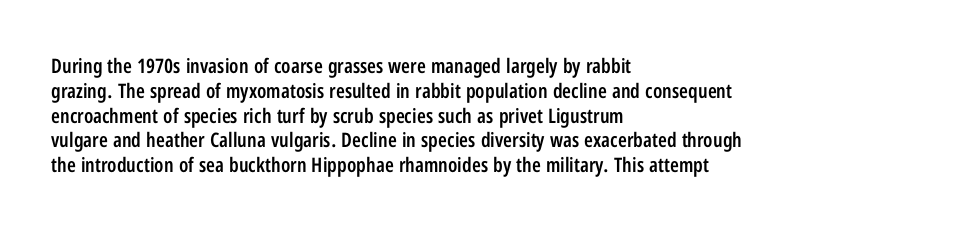
The image shows 20 px text type, upright; set left-aligned, line spacing 1.24x, normal letter spacing, not underlined.
